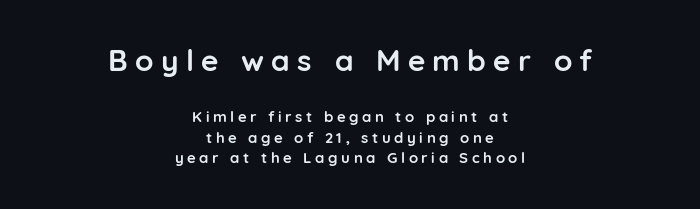
The image shows 30 px semibold sans-serif type, upright; set centered, normal line spacing (1.39x), unusually wide letter spacing (+0.24 em), not underlined; the first (top) block is 2.0x larger; low stroke contrast and a medium x-height.
